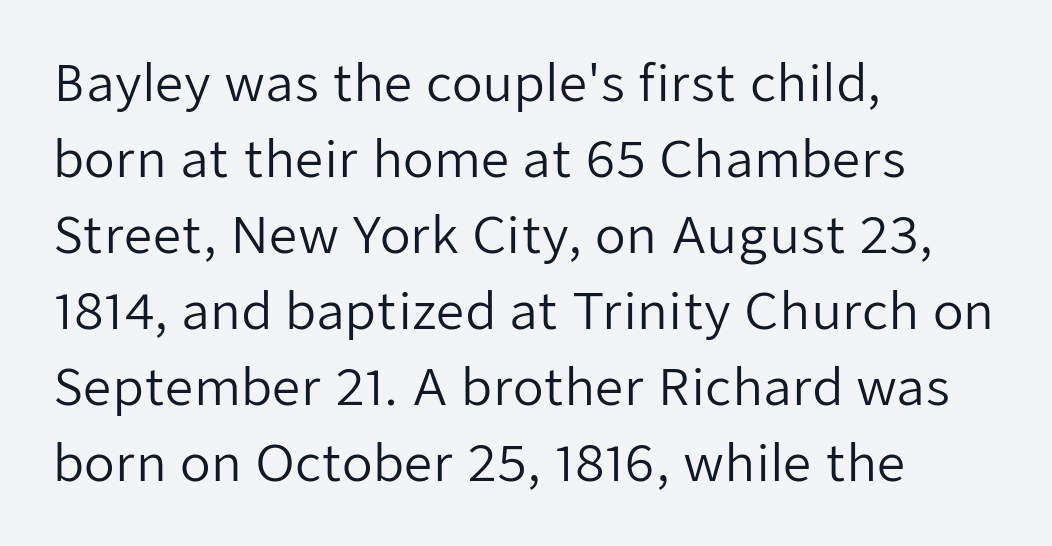
The image shows 50 px regular-weight sans-serif type, upright; set left-aligned, normal line spacing (1.52x), normal letter spacing, not underlined; low stroke contrast and a medium x-height.
